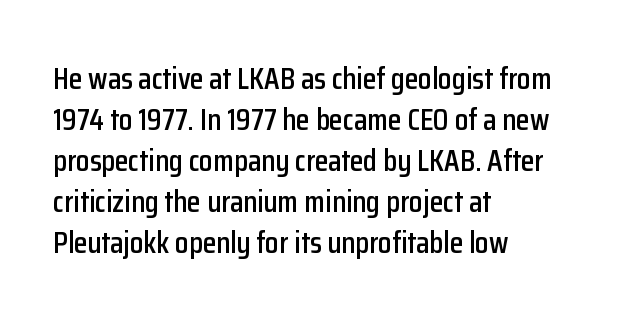
{"serif": "no", "italic": "no", "width": "condensed", "stroke_contrast": "low", "x_height": "medium", "monospaced": "no", "underline": "no", "align": "left", "line_spacing": "normal", "line_spacing_ratio": 1.32, "letter_spacing": "normal", "letter_spacing_em": 0.0, "glyph_px": 31}
